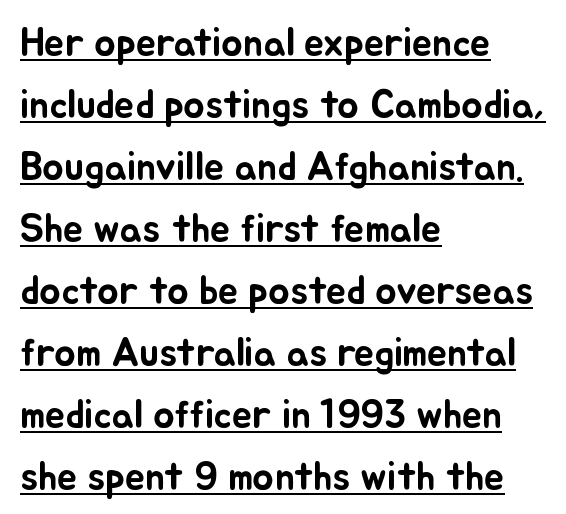
The line-height multiplier appears to be the usual default. Layout note: lines flush left. This sample has the flowing, uneven cadence of proportional lettering. A roman cut, with each character standing at attention. The horizontal fit of the characters is conventional and even. A typographer would call this underscored text.
